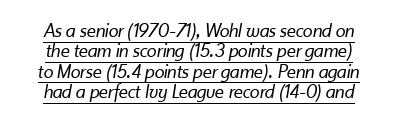
The image shows 20 px text type, italic (leaning right); set tight line spacing (1.02x), normal letter spacing, underlined.
